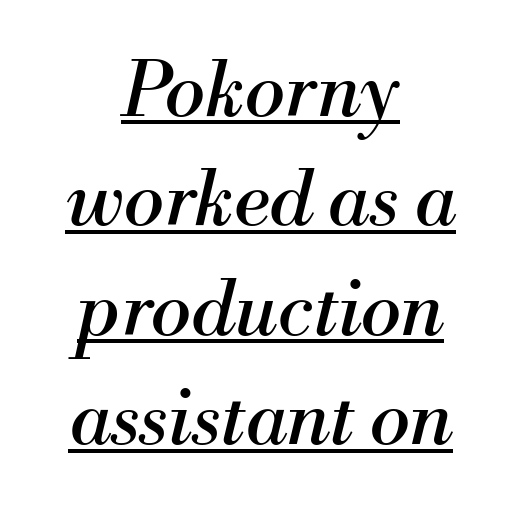
{"serif": "yes", "italic": "yes", "lean": "right", "slant_degrees": 13, "bold": "no", "weight": "regular", "width": "normal", "stroke_contrast": "medium", "x_height": "small", "monospaced": "no", "underline": "yes", "align": "center", "line_spacing": "normal", "line_spacing_ratio": 1.44, "letter_spacing": "normal", "letter_spacing_em": 0.0, "glyph_px": 76}
